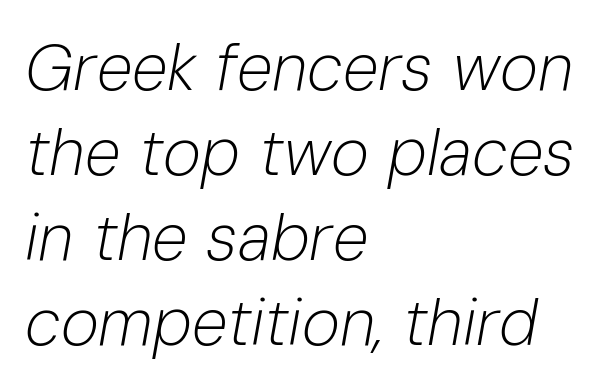
{"italic": "yes", "lean": "right", "slant_degrees": 10, "bold": "no", "weight": "light", "width": "normal", "stroke_contrast": "low", "x_height": "medium", "monospaced": "no", "underline": "no", "align": "left", "line_spacing": "normal", "line_spacing_ratio": 1.31, "letter_spacing": "normal", "letter_spacing_em": 0.0, "glyph_px": 65}
